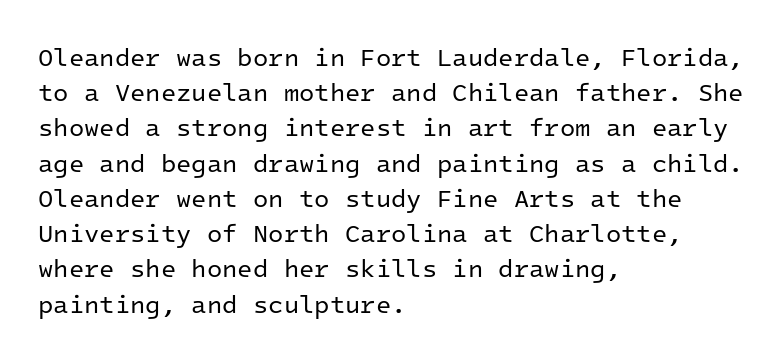
Weight: not bold — regular or lighter. Summary of vertical rhythm: regular, with standard interline spacing. Italic? Not at all — the glyphs are vertical. Words appear dense and cohesive because spacing is normal. Glance below the letters and you will spot only blank space.
